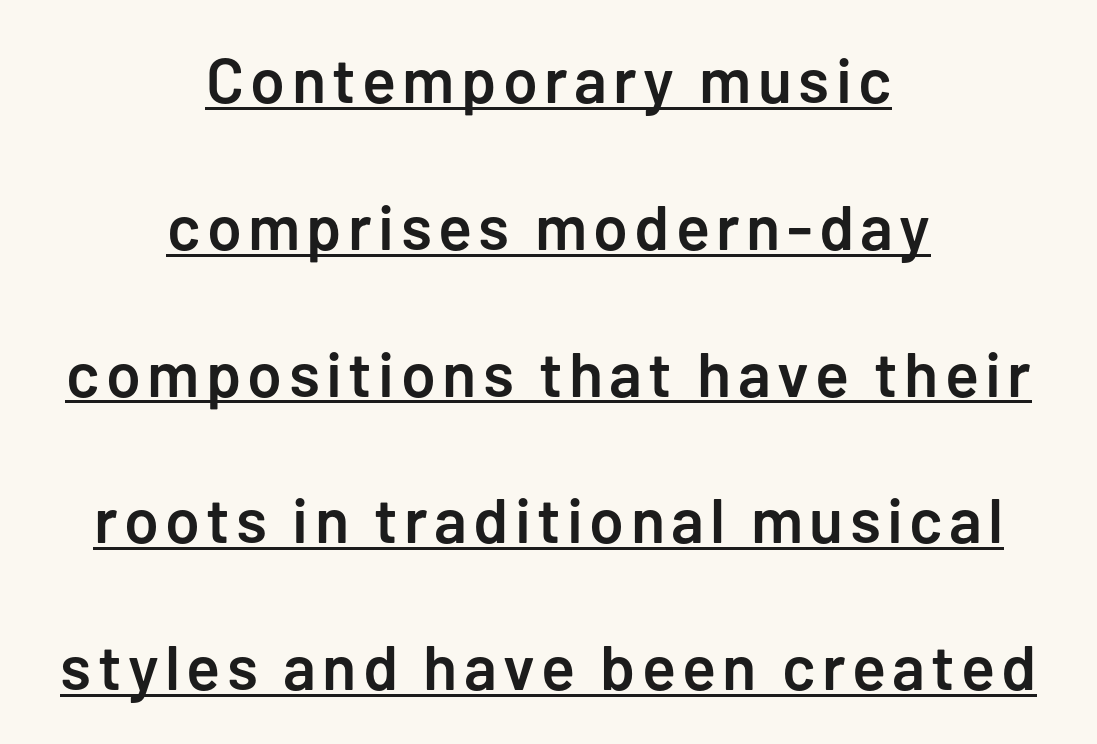
Caption: semibold face, moderately heavy strokes. The specimen includes a rule beneath the text block's lines. I'd call this a sans setting — the letters go barefoot. Is this a fixed-width face? No — the glyphs have proportional, varying widths. Neither beginnings nor endings align; midpoints do. The rendering uses a large line-height, opening up the rows.
